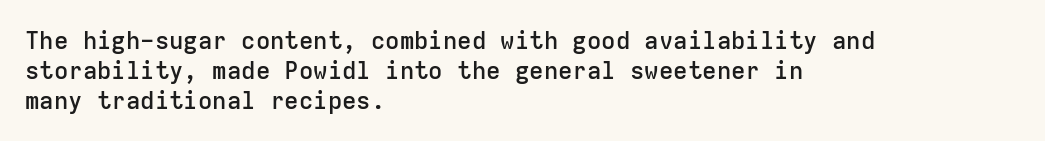
The image shows 24 px text type, upright; set left-aligned, normal line spacing (1.25x), normal letter spacing, not underlined.
